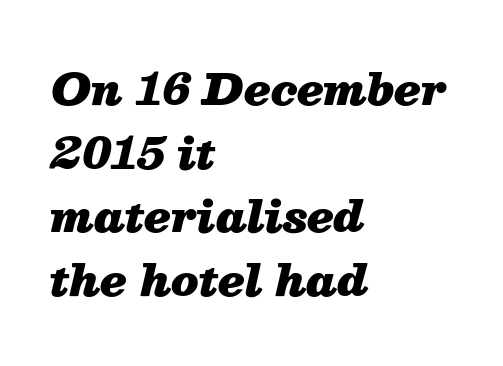
{"italic": "yes", "lean": "right", "slant_degrees": 13, "bold": "yes", "weight": "heavy", "width": "normal", "stroke_contrast": "medium", "x_height": "medium", "monospaced": "no", "underline": "no", "align": "left", "line_spacing": "normal", "line_spacing_ratio": 1.48, "letter_spacing": "normal", "letter_spacing_em": 0.0, "glyph_px": 43}
